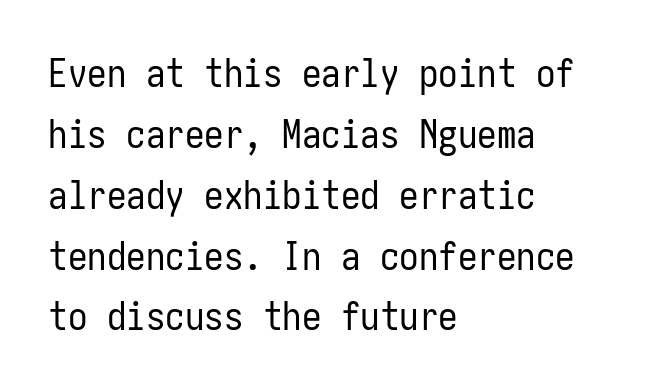
Q: Is the text bold? A: No.
Q: Is the text italic (slanted)? A: No, it is upright.
Q: Is the typeface a serif or a sans-serif typeface? A: Sans-serif.
Q: Is the text underlined? A: No.
Q: How is the paragraph aligned? A: Left-aligned.
Q: Is the spacing between letters normal or unusually wide? A: Normal.
Q: Is the spacing between lines tight, normal or loose? A: Normal.
Q: Width (condensed, normal, or wide)? A: Condensed.
Q: Stroke contrast? A: Low.
Q: x-height? A: Medium.
